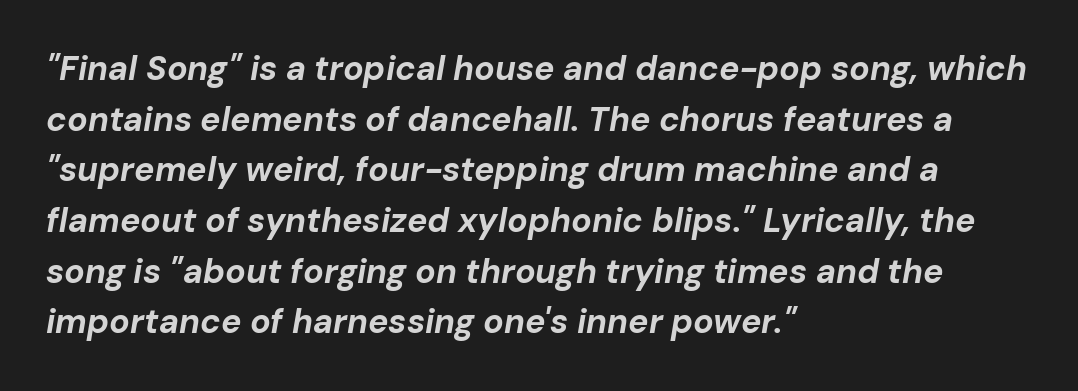
{"italic": "yes", "lean": "right", "slant_degrees": 10, "bold": "yes", "weight": "bold", "width": "normal", "stroke_contrast": "low", "x_height": "medium", "monospaced": "no", "underline": "no", "align": "left", "line_spacing": "normal", "line_spacing_ratio": 1.49, "letter_spacing": "normal", "letter_spacing_em": 0.0, "glyph_px": 34}
